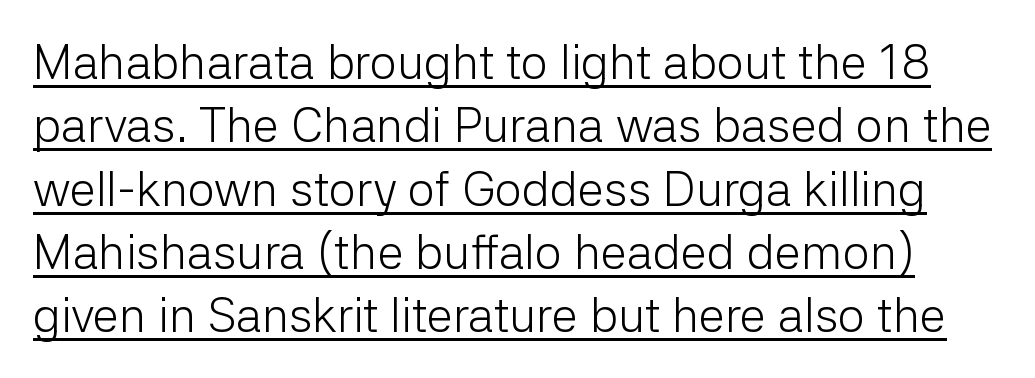
The image shows 48 px light sans-serif type, upright; set normal line spacing (1.32x), normal letter spacing, underlined; low stroke contrast and a medium x-height.
